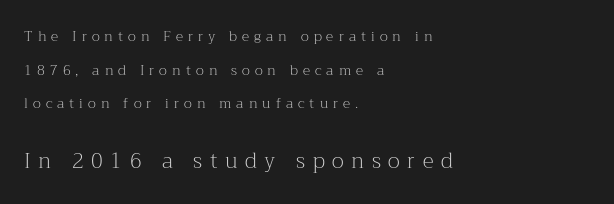
These lines stand farther apart than default settings would place them. This is not heavy type; no bold has been used. The lines in this sample share a left origin and differ only in where they stop. Is the letter spacing exaggerated? Yes — the characters are pushed far apart.
